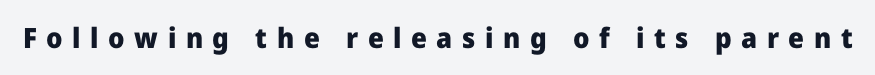
Q: Is the text bold? A: Yes.
Q: Is the text italic (slanted)? A: No, it is upright.
Q: Is the typeface a serif or a sans-serif typeface? A: Sans-serif.
Q: Is the text underlined? A: No.
Q: Is the spacing between letters normal or unusually wide? A: Unusually wide.
Q: Width (condensed, normal, or wide)? A: Normal.
Q: Stroke contrast? A: Low.
Q: x-height? A: Medium.
Q: Monospaced? A: No.
